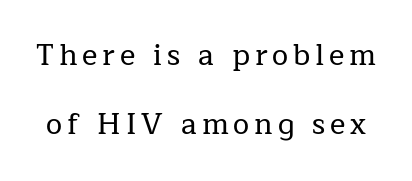
The letters carry serifs — small finishing strokes at the ends of their stems. These lines are rendered in a variable-pitch font. Plain, unruled lines of type. The designer dialed line spacing up above the default.
